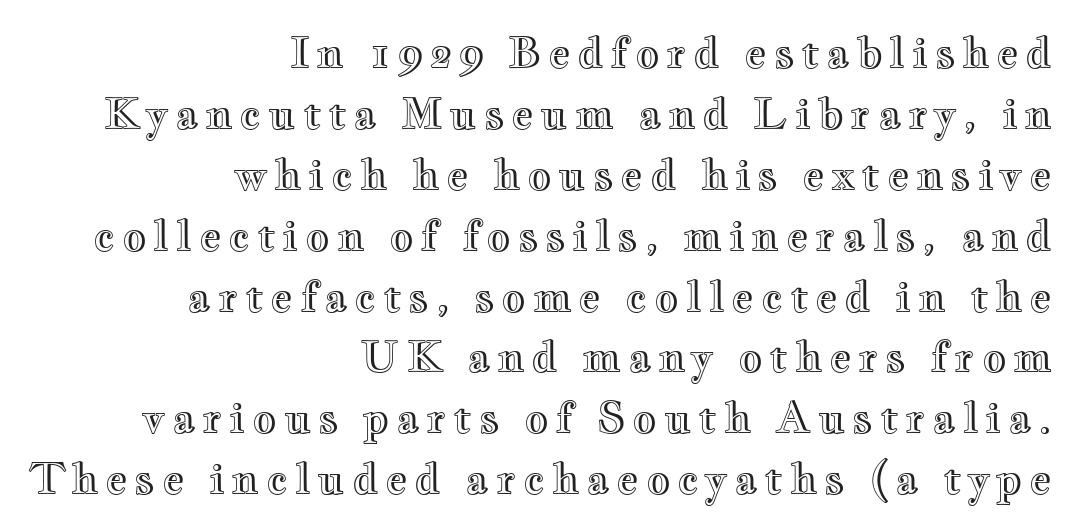
The image shows 42 px wide type, upright; set right-aligned, normal line spacing (1.45x), not underlined; a small x-height.
